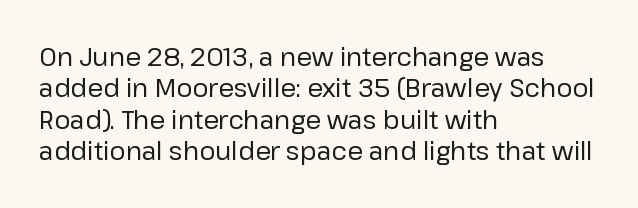
{"italic": "no", "bold": "no", "underline": "no", "align": "left", "line_spacing": "normal", "line_spacing_ratio": 1.26, "letter_spacing": "normal", "letter_spacing_em": 0.0, "glyph_px": 25}
